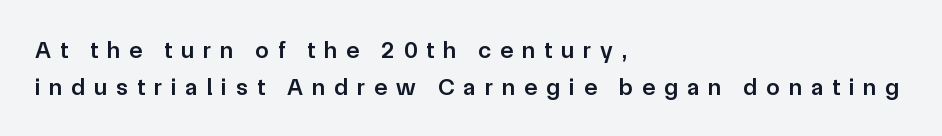
{"italic": "no", "bold": "semi", "underline": "no", "align": "left", "line_spacing": "normal", "line_spacing_ratio": 1.54, "letter_spacing": "wide", "letter_spacing_em": 0.38, "glyph_px": 24}
